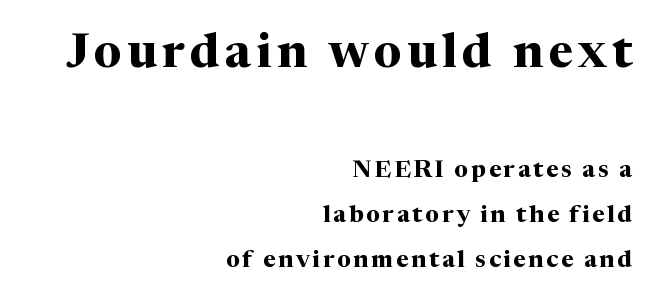
Q: Is the text bold? A: Yes.
Q: Is the text italic (slanted)? A: No, it is upright.
Q: Is the typeface a serif or a sans-serif typeface? A: Serif.
Q: Is the text underlined? A: No.
Q: How is the paragraph aligned? A: Right-aligned.
Q: Which block of text is set in a larger size, the first (top) or the second (bottom)? A: The first (top) one.
Q: Width (condensed, normal, or wide)? A: Normal.
Q: Stroke contrast? A: Medium.
Q: x-height? A: Medium.
Q: Monospaced? A: No.
